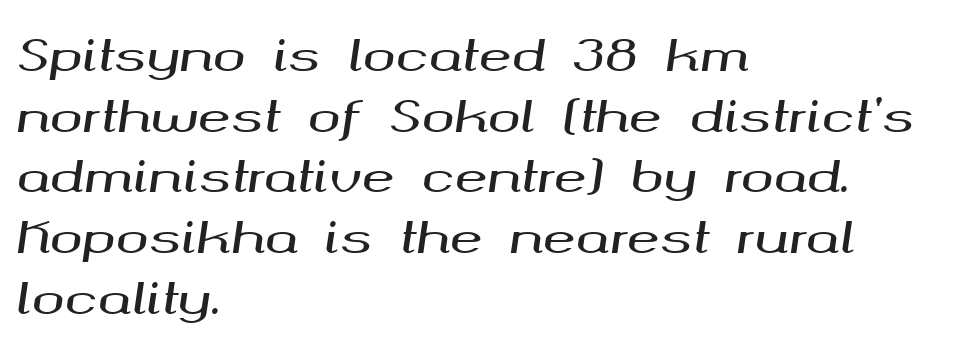
The lettering tilts uniformly, giving the passage an italic look. Between one letter and the next there's only the usual sliver of space. Notice how the passage keeps a crisp vertical edge on the left only. The letters advance in unequal steps, a hallmark of proportional type. Words float on clear page, feet unadorned. The designer left line spacing at the default.
